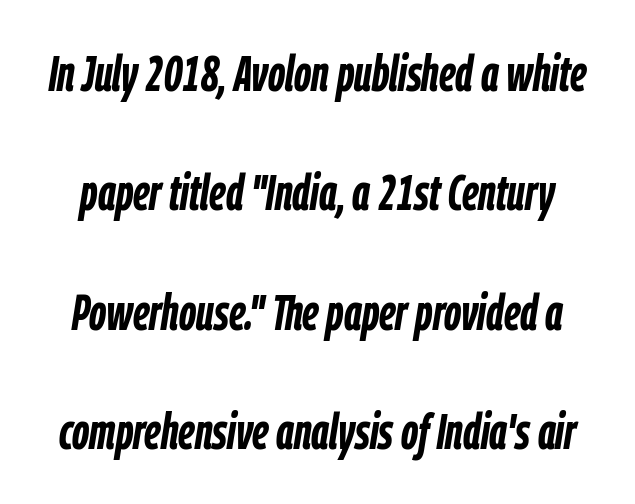
{"italic": "yes", "lean": "right", "slant_degrees": 9, "bold": "yes", "weight": "semibold", "width": "condensed", "stroke_contrast": "low", "x_height": "medium", "monospaced": "no", "underline": "no", "line_spacing": "loose", "line_spacing_ratio": 2.39, "letter_spacing": "normal", "letter_spacing_em": 0.0, "glyph_px": 50}
